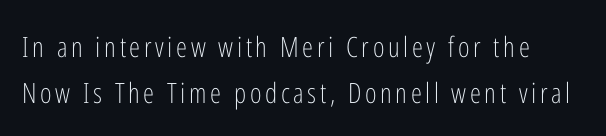
Letterform terminals end flat and unadorned throughout the passage. The line-height multiplier appears to be the usual default. Underline: absent. Spacing verdict: proportional, widths tailored to each character.
